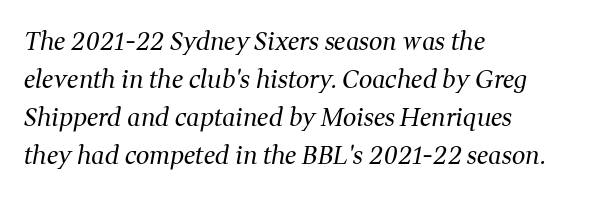
Letter spacing: default. Quick note: interline space is typical. The glyphs look as if they've been sheared to an angle. Underlining? Definitely not there. Compared with a typical body face, this is equally light or lighter still.
